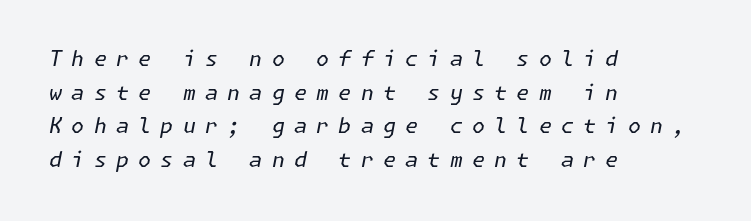
The image shows 21 px text type, italic (leaning right); set left-aligned, normal line spacing (1.6x), unusually wide letter spacing (+0.44 em), not underlined.
